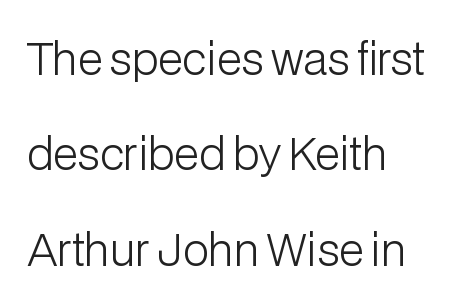
Leftover space on each line is placed entirely after the last word. Stem width sits at or under what a default text font uses. The characters display no serif detailing; their extremities are plain. A typesetter would call this zero additional tracking. The gap between lines stays unmarked. The line-height multiplier appears high, well above default.
